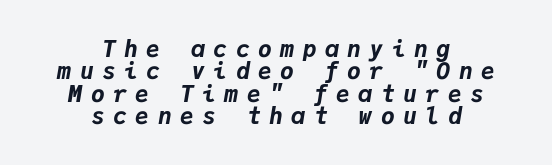
The image shows 23 px bold type, italic (leaning right); set centered, tight line spacing (0.97x), unusually wide letter spacing (+0.37 em), not underlined.
